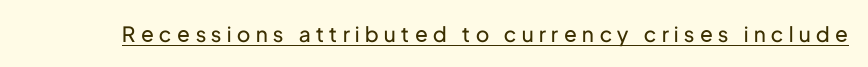
No letter is thick-stroked: the sample isn't bold. The line texture is sparse and dotted thanks to wide tracking. Do the letters lean? They stand straight. Beneath each row of characters lies a ruled line.
